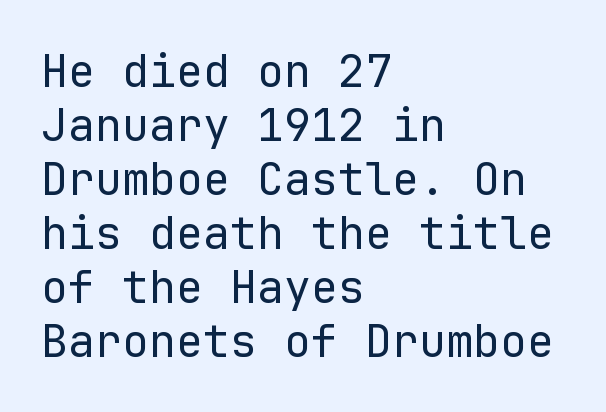
Fixed-width glyphs throughout — classic coding-font behaviour. The setting favours the left margin, as ordinary paragraphs usually do. The lettering stays uniformly vertical, giving the passage a roman look. The face used here is rendered with its standard letterfit.
